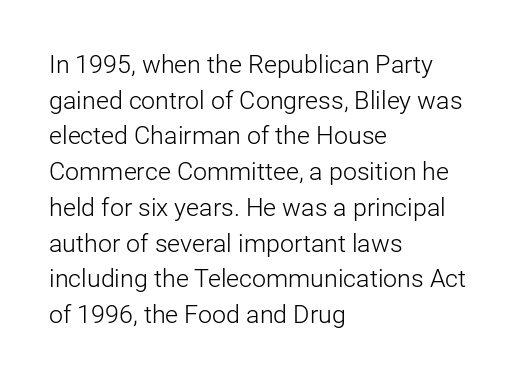
The image shows 25 px text type, upright; set left-aligned, normal line spacing (1.43x), normal letter spacing, not underlined.
